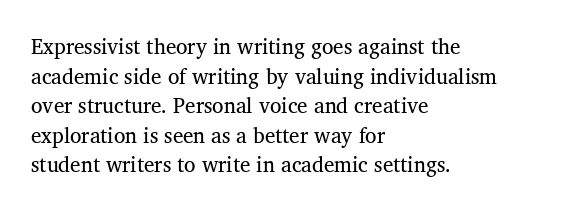
Q: Is the text bold? A: No.
Q: Is the text underlined? A: No.
Q: How is the paragraph aligned? A: Left-aligned.
Q: Is the spacing between letters normal or unusually wide? A: Normal.
Q: Is the spacing between lines tight, normal or loose? A: Normal.
